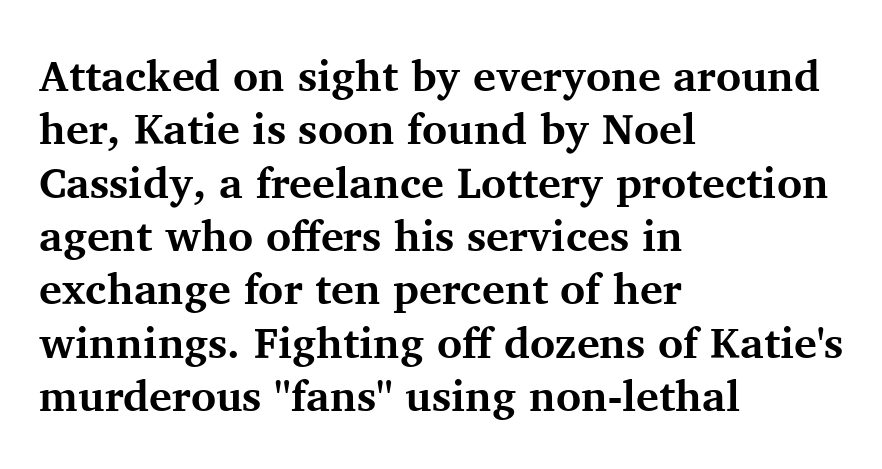
The image shows 43 px bold serif type, upright; set left-aligned, line spacing 1.24x, normal letter spacing, not underlined; medium stroke contrast and a medium x-height.
